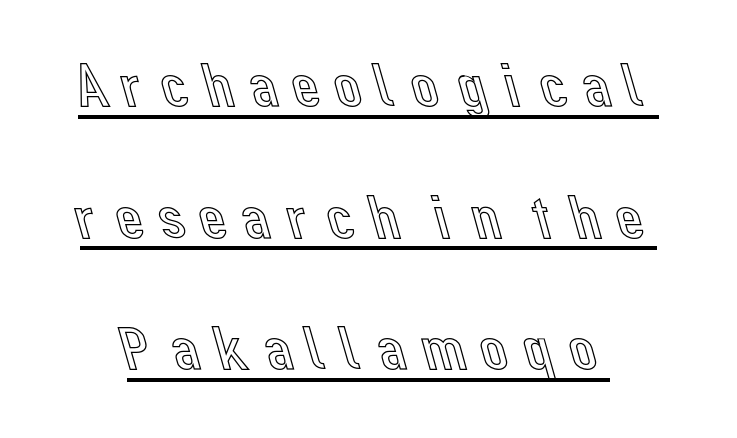
The image shows 63 px text type; set loose line spacing (2.09x), underlined; a medium x-height.
